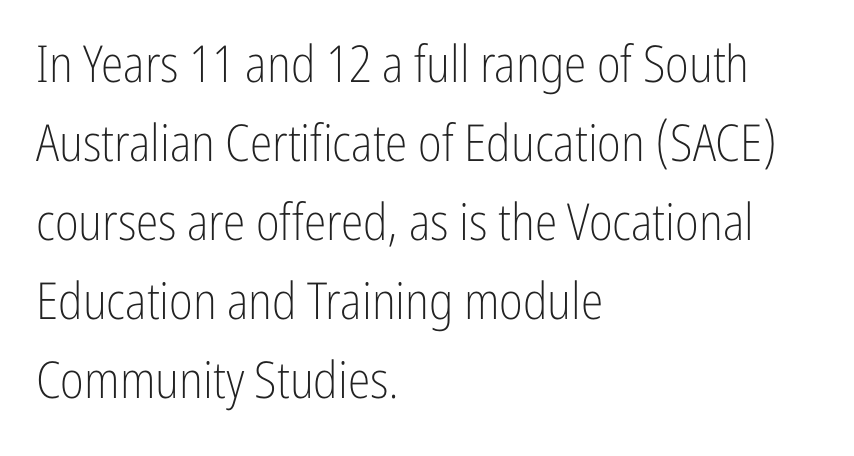
{"serif": "no", "italic": "no", "bold": "no", "weight": "light", "width": "condensed", "stroke_contrast": "low", "x_height": "medium", "monospaced": "no", "underline": "no", "align": "left", "line_spacing": "normal", "line_spacing_ratio": 1.55, "letter_spacing": "normal", "letter_spacing_em": 0.0, "glyph_px": 51}
